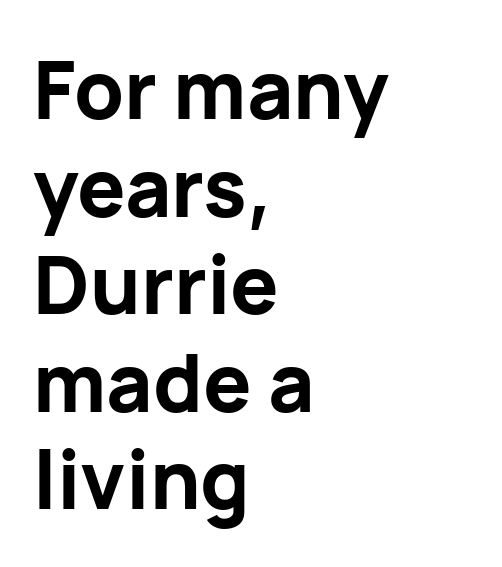
When letters stand straight like this, we call the style roman or upright. The characters look thick and weighty, a clear bold. The face used here is proportionally spaced, like ordinary book or web type. Caption: standard tracking, unaltered. Does the type have serifs? No, each stem ends abruptly.
